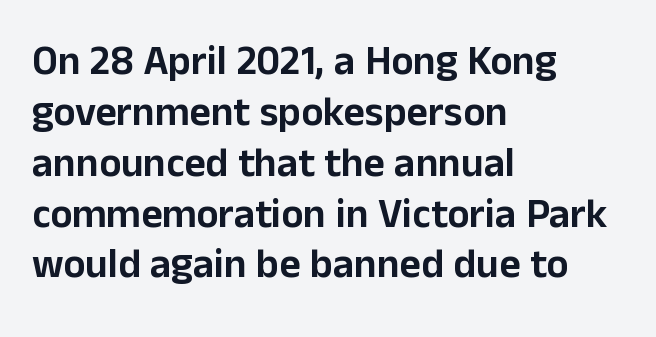
Just letters on the line, the space beneath them empty. A student would call this left alignment; a typographer would say flush left, rag right. Varying glyph widths throughout — classic text-font behaviour. Honestly, the letter spacing is just normal — you wouldn't notice it. The lettering stays uniformly vertical, giving the passage a roman look.
